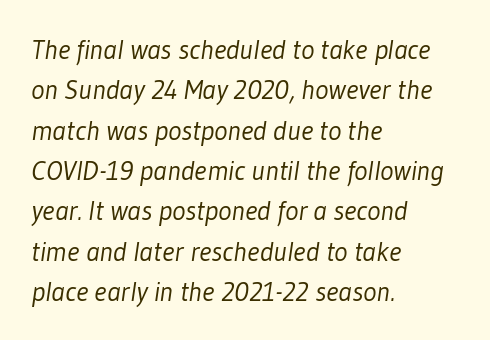
The image shows 28 px light, condensed sans-serif type; set left-aligned, normal line spacing (1.44x), normal letter spacing, not underlined; low stroke contrast and a medium x-height.
